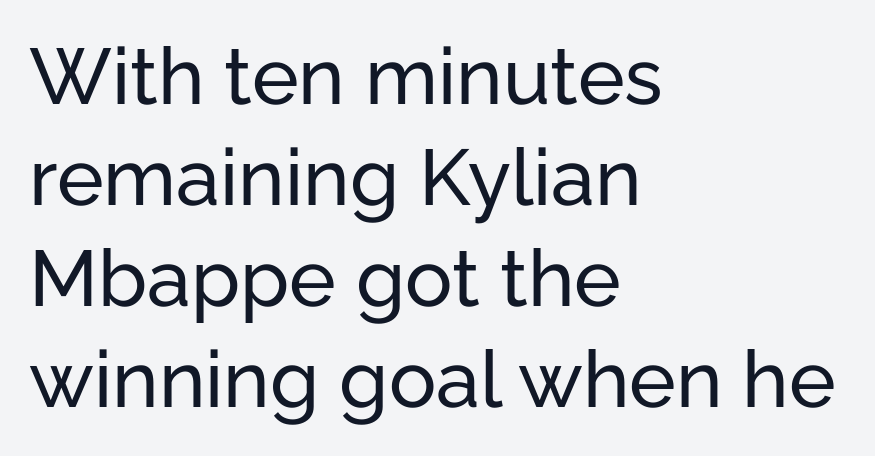
{"serif": "no", "italic": "no", "width": "normal", "stroke_contrast": "low", "x_height": "medium", "monospaced": "no", "underline": "no", "align": "left", "line_spacing": "normal", "line_spacing_ratio": 1.28, "letter_spacing": "normal", "letter_spacing_em": 0.0, "glyph_px": 79}
